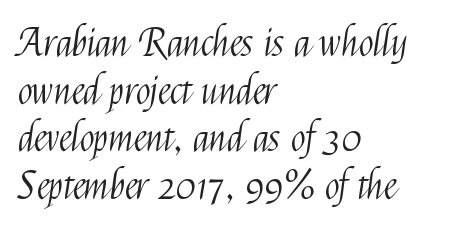
Q: Is the text bold? A: No.
Q: Is the text italic (slanted)? A: Yes.
Q: Is the typeface a serif or a sans-serif typeface? A: Sans-serif.
Q: Is the text underlined? A: No.
Q: How is the paragraph aligned? A: Left-aligned.
Q: Is the spacing between letters normal or unusually wide? A: Normal.
Q: Width (condensed, normal, or wide)? A: Condensed.
Q: Stroke contrast? A: Medium.
Q: x-height? A: Medium.
Q: Monospaced? A: No.
